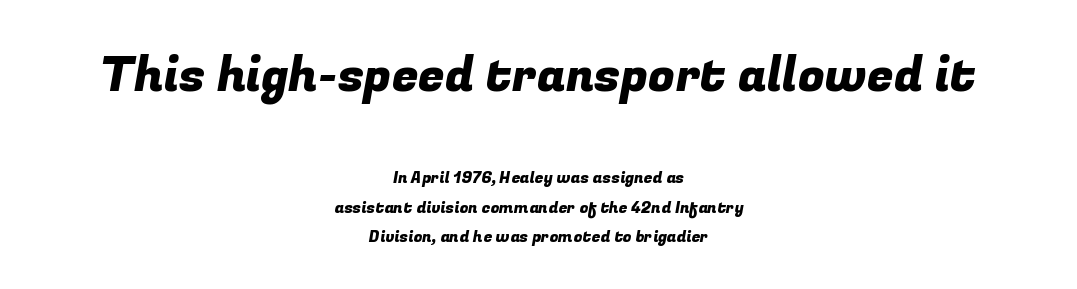
This sample uses plain, unmodified letter spacing. Bigger letters appear in the top chunk; the bottom chunk is reduced. Each row of text sits above clean, open space. This is sans-serif lettering, the kind often seen on screens and signage. Spacing verdict: proportional, widths tailored to each character. The paragraph shown floats in the horizontal middle.
